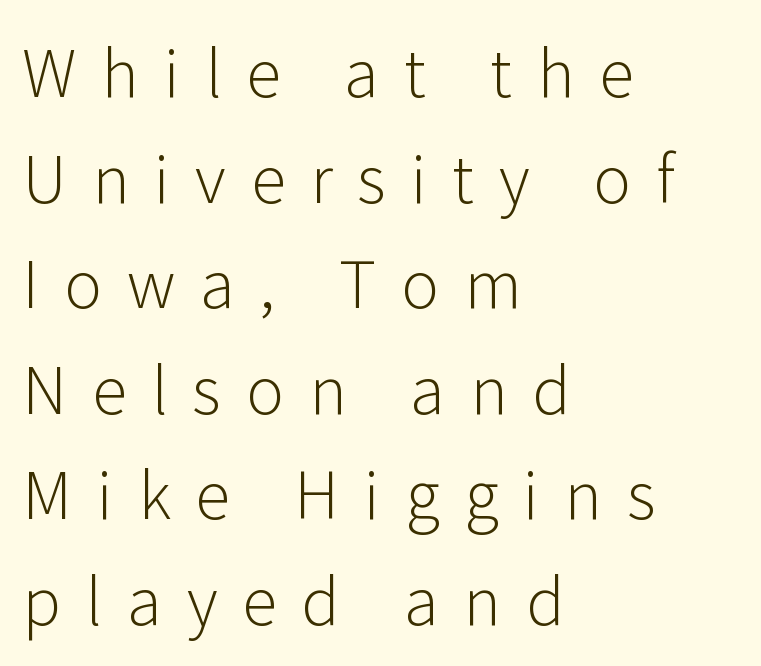
Q: Is the text bold? A: No.
Q: Is the text italic (slanted)? A: No, it is upright.
Q: Is the typeface a serif or a sans-serif typeface? A: Sans-serif.
Q: Is the text underlined? A: No.
Q: How is the paragraph aligned? A: Left-aligned.
Q: Is the spacing between letters normal or unusually wide? A: Unusually wide.
Q: Is the spacing between lines tight, normal or loose? A: Normal.
Q: Width (condensed, normal, or wide)? A: Normal.
Q: Stroke contrast? A: Low.
Q: x-height? A: Medium.
Q: Monospaced? A: No.
